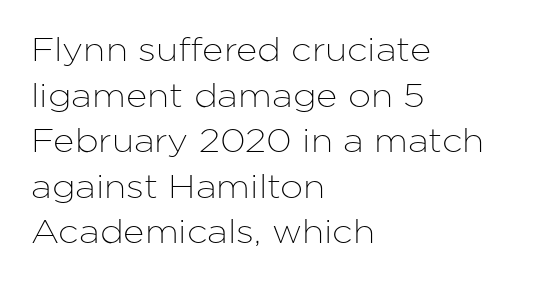
{"serif": "no", "italic": "no", "width": "normal", "stroke_contrast": "low", "x_height": "medium", "monospaced": "no", "underline": "no", "align": "left", "line_spacing": "normal", "line_spacing_ratio": 1.38, "letter_spacing": "normal", "letter_spacing_em": 0.0, "glyph_px": 33}
